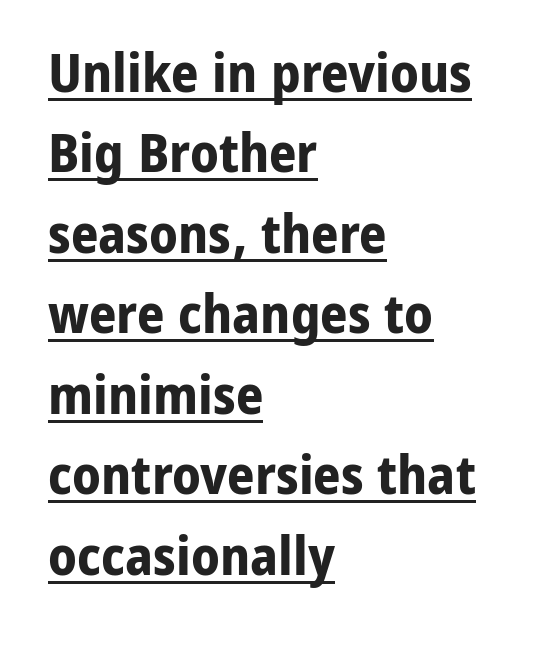
Leading matches the norm, producing a regular column. Standard letterfit; no display-style spreading of the glyphs. Students, observe the line beneath the letters — that is underlining. Alignment: flush left. Weight: bold. Is this a sans? Yes — the strokes have no serifs.
